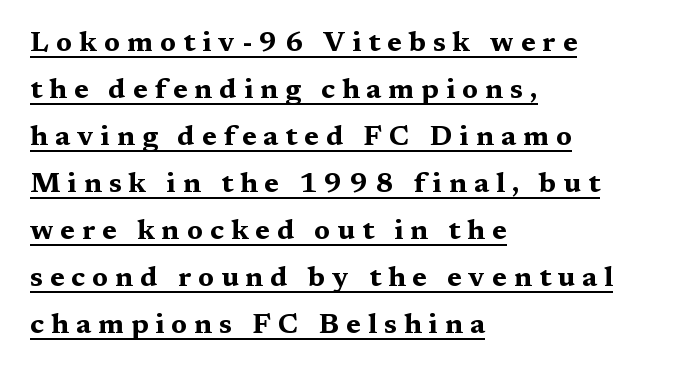
The image shows 28 px bold, wide serif type, upright; set left-aligned, normal line spacing (1.68x), unusually wide letter spacing (+0.25 em), underlined; medium stroke contrast and a medium x-height.
